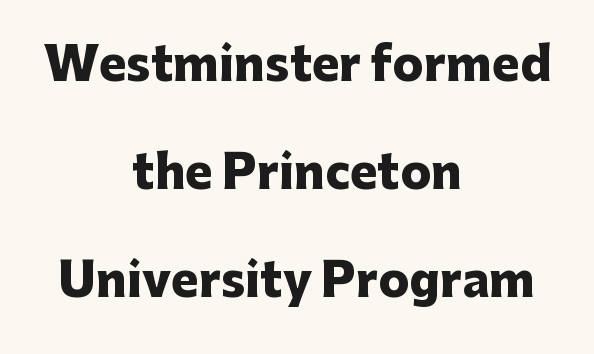
The image shows 46 px heavy sans-serif type, upright; set centered, loose line spacing (2.35x), normal letter spacing, not underlined; low stroke contrast and a medium x-height.
